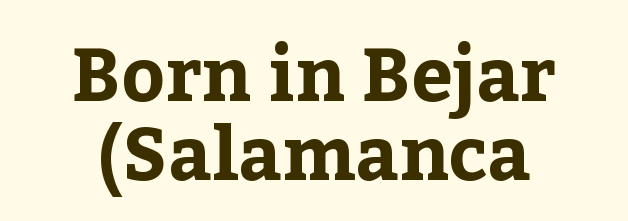
The image shows 74 px bold serif type, upright; set centered, tight line spacing (1.07x), normal letter spacing, not underlined; low stroke contrast and a medium x-height.
